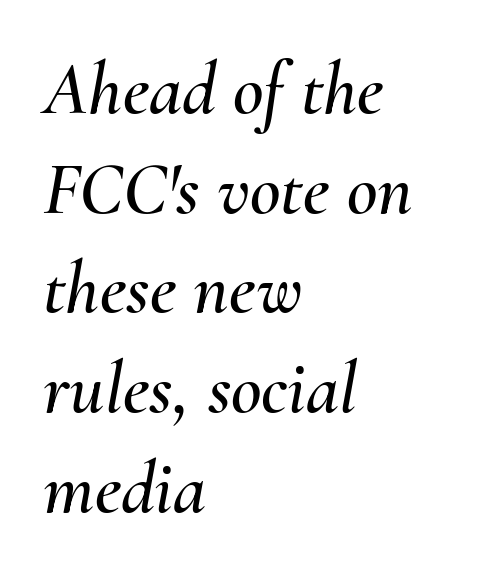
{"italic": "yes", "lean": "right", "slant_degrees": 10, "width": "normal", "stroke_contrast": "medium", "x_height": "small", "monospaced": "no", "underline": "no", "align": "left", "line_spacing": "normal", "line_spacing_ratio": 1.33, "letter_spacing": "normal", "letter_spacing_em": 0.0, "glyph_px": 75}
